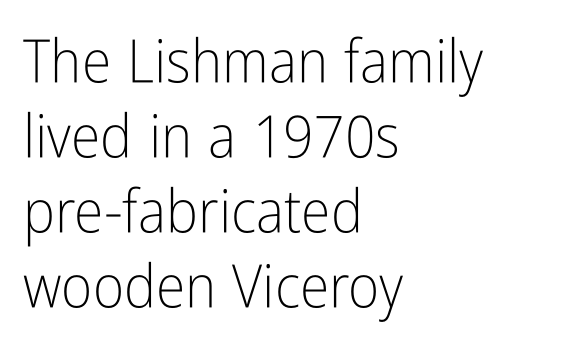
Q: Is the text bold? A: No.
Q: Is the text italic (slanted)? A: No, it is upright.
Q: Is the typeface a serif or a sans-serif typeface? A: Sans-serif.
Q: Is the text underlined? A: No.
Q: How is the paragraph aligned? A: Left-aligned.
Q: Is the spacing between letters normal or unusually wide? A: Normal.
Q: Is the spacing between lines tight, normal or loose? A: Normal.
Q: Width (condensed, normal, or wide)? A: Condensed.
Q: Stroke contrast? A: Low.
Q: x-height? A: Medium.
Q: Monospaced? A: No.
